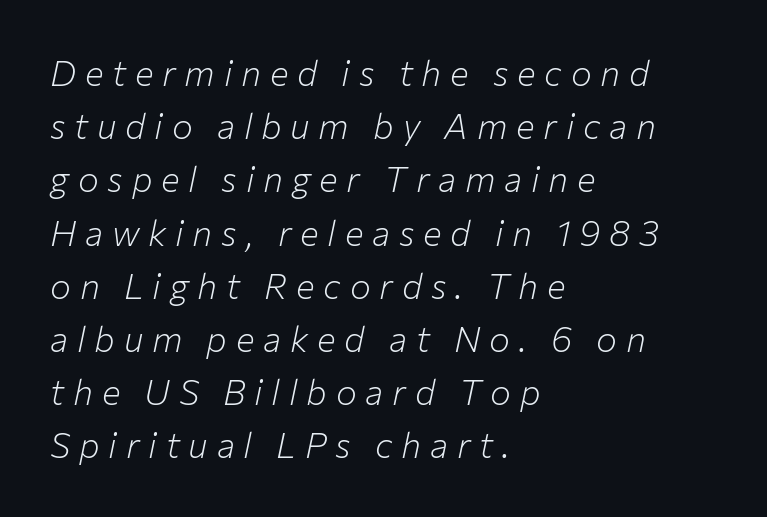
Q: Is the text bold? A: No.
Q: Is the text italic (slanted)? A: Yes, it leans right by about 12 degrees.
Q: Is the text underlined? A: No.
Q: How is the paragraph aligned? A: Left-aligned.
Q: Is the spacing between letters normal or unusually wide? A: Unusually wide.
Q: Is the spacing between lines tight, normal or loose? A: Normal.
Q: Width (condensed, normal, or wide)? A: Normal.
Q: Stroke contrast? A: Low.
Q: x-height? A: Medium.
Q: Monospaced? A: No.
